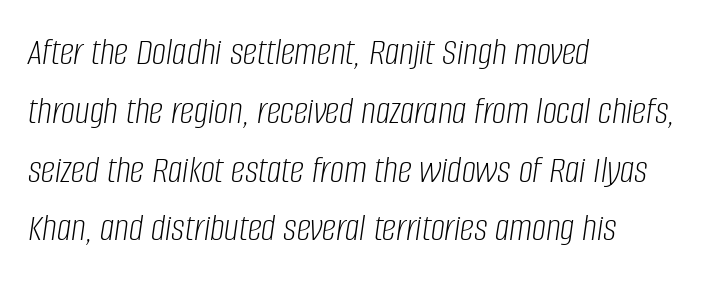
Q: Is the text bold? A: No.
Q: Is the text italic (slanted)? A: Yes, it leans right by about 8 degrees.
Q: Is the text underlined? A: No.
Q: How is the paragraph aligned? A: Left-aligned.
Q: Is the spacing between letters normal or unusually wide? A: Normal.
Q: Is the spacing between lines tight, normal or loose? A: Normal.
Q: Width (condensed, normal, or wide)? A: Condensed.
Q: Stroke contrast? A: Low.
Q: x-height? A: Large.
Q: Monospaced? A: No.
